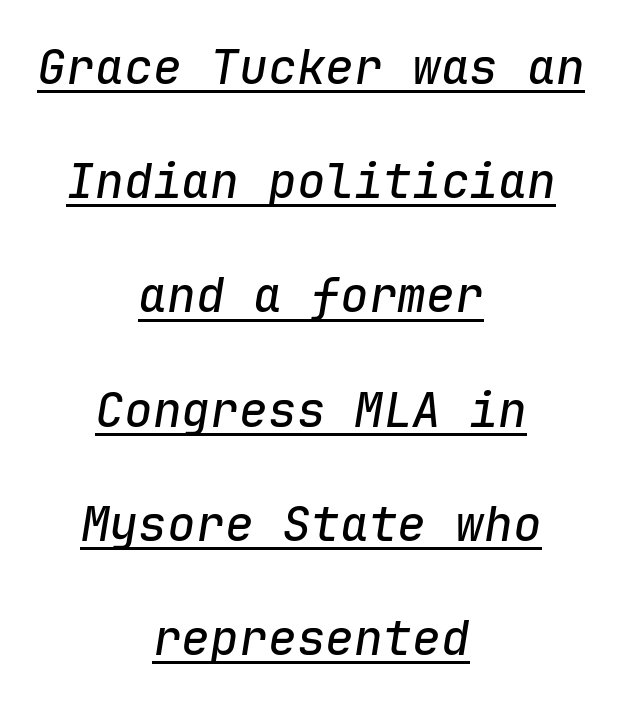
{"italic": "yes", "lean": "right", "slant_degrees": 9, "width": "normal", "stroke_contrast": "low", "x_height": "medium", "monospaced": "yes", "underline": "yes", "align": "center", "line_spacing": "loose", "line_spacing_ratio": 2.38, "letter_spacing": "normal", "letter_spacing_em": 0.0, "glyph_px": 48}
